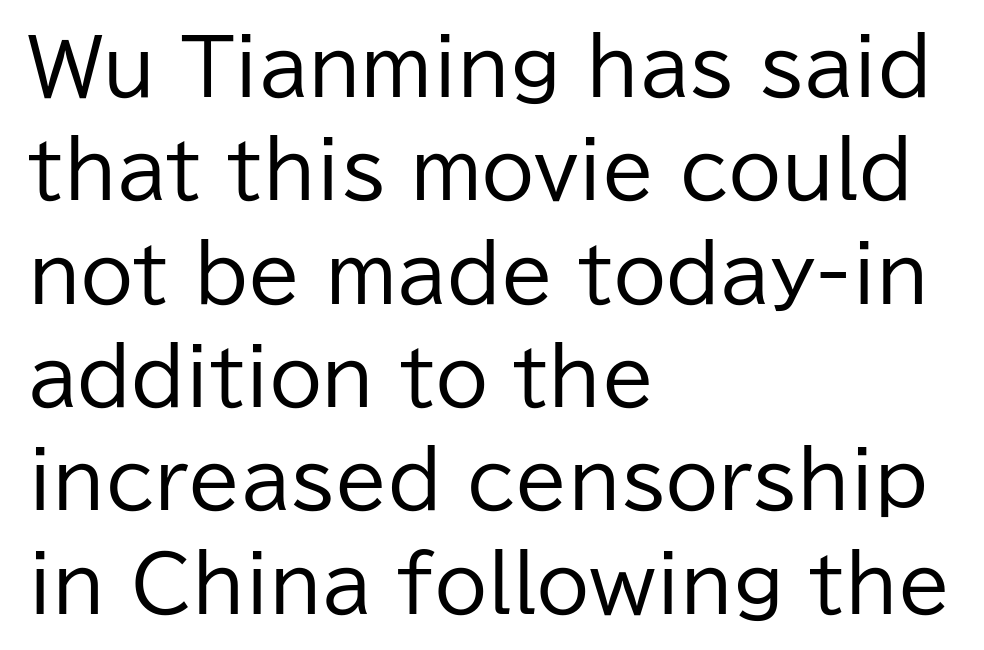
Q: Is the text bold? A: No.
Q: Is the text italic (slanted)? A: No, it is upright.
Q: Is the typeface a serif or a sans-serif typeface? A: Sans-serif.
Q: Is the text underlined? A: No.
Q: How is the paragraph aligned? A: Left-aligned.
Q: Is the spacing between letters normal or unusually wide? A: Normal.
Q: Is the spacing between lines tight, normal or loose? A: Normal.
Q: Width (condensed, normal, or wide)? A: Normal.
Q: Stroke contrast? A: Low.
Q: x-height? A: Medium.
Q: Monospaced? A: No.
